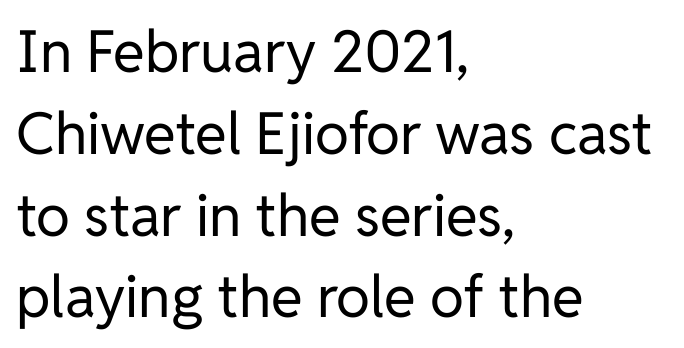
Q: Is the text bold? A: No.
Q: Is the text italic (slanted)? A: No, it is upright.
Q: Is the typeface a serif or a sans-serif typeface? A: Sans-serif.
Q: Is the text underlined? A: No.
Q: How is the paragraph aligned? A: Left-aligned.
Q: Is the spacing between letters normal or unusually wide? A: Normal.
Q: Is the spacing between lines tight, normal or loose? A: Normal.
Q: Width (condensed, normal, or wide)? A: Normal.
Q: Stroke contrast? A: Low.
Q: x-height? A: Medium.
Q: Monospaced? A: No.
